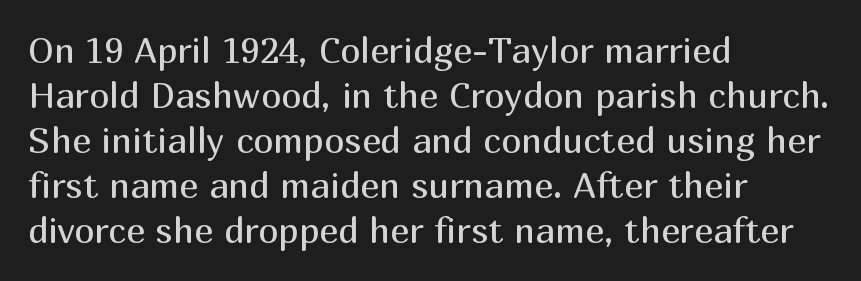
These lines sit exactly where default settings would place them. What kind of face is this? One without serifs — a sans. Descenders hang freely into open space. Each letter keeps its own natural width here, so spacing adapts to shape. Every stem runs plumb, perpendicular to the baseline. Observe the ordinary spacing: letters are neighbours, not strangers.
